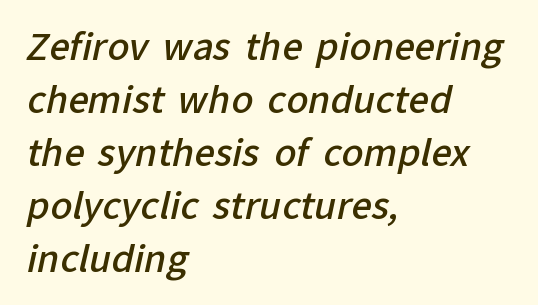
{"serif": "no", "bold": "semi", "weight": "semibold", "width": "normal", "stroke_contrast": "low", "x_height": "medium", "monospaced": "no", "underline": "no", "align": "left", "line_spacing": "normal", "line_spacing_ratio": 1.47, "letter_spacing": "normal", "letter_spacing_em": 0.0, "glyph_px": 36}
